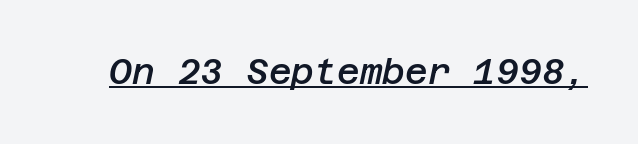
The image shows 35 px semibold type, italic (leaning right); set normal letter spacing, underlined; low stroke contrast and a large x-height.
